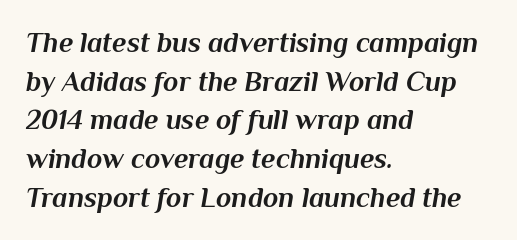
The image shows 28 px bold type, italic (leaning right); set left-aligned, normal line spacing (1.38x), normal letter spacing, not underlined; medium stroke contrast and a medium x-height.
